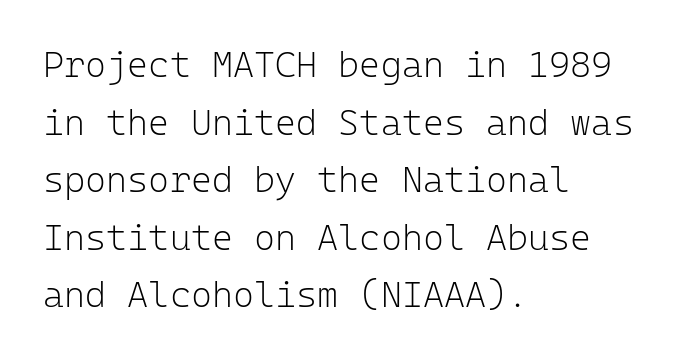
Q: Is the text bold? A: No.
Q: Is the text italic (slanted)? A: No, it is upright.
Q: Is the typeface a serif or a sans-serif typeface? A: Sans-serif.
Q: Is the text underlined? A: No.
Q: How is the paragraph aligned? A: Left-aligned.
Q: Is the spacing between letters normal or unusually wide? A: Normal.
Q: Is the spacing between lines tight, normal or loose? A: Normal.
Q: Width (condensed, normal, or wide)? A: Normal.
Q: Stroke contrast? A: Low.
Q: x-height? A: Medium.
Q: Monospaced? A: Yes.
